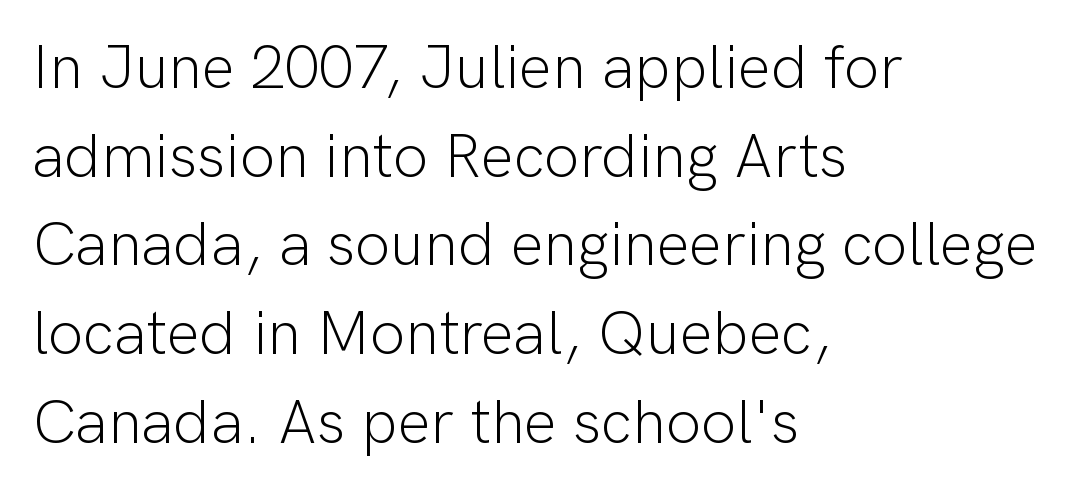
The image shows 62 px light sans-serif type, upright; set left-aligned, normal line spacing (1.43x), normal letter spacing, not underlined; low stroke contrast and a medium x-height.
